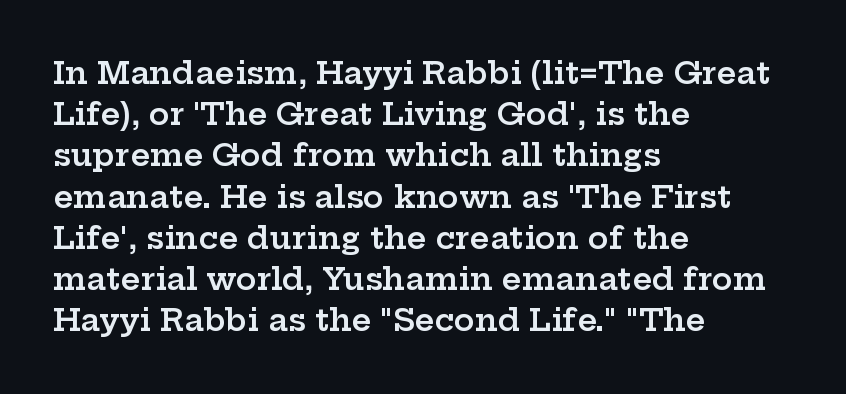
{"serif": "yes", "italic": "no", "bold": "semi", "weight": "semibold", "width": "wide", "stroke_contrast": "low", "x_height": "medium", "monospaced": "no", "underline": "no", "align": "left", "line_spacing": "normal", "line_spacing_ratio": 1.33, "letter_spacing": "normal", "letter_spacing_em": 0.0, "glyph_px": 31}
